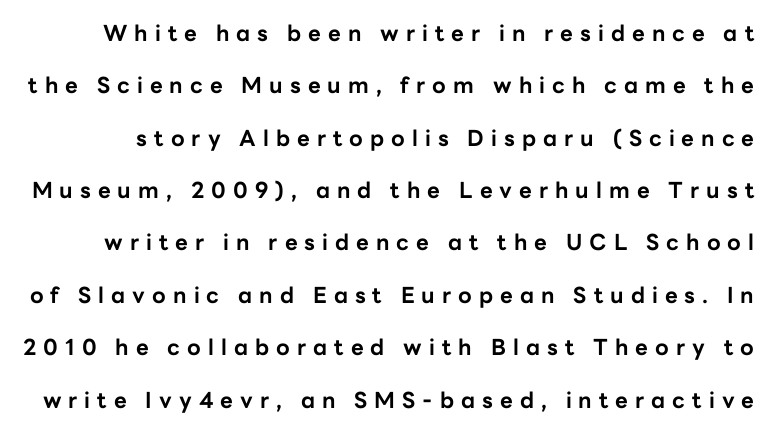
The image shows 22 px bold type, upright; set loose line spacing (2.38x), unusually wide letter spacing (+0.32 em), not underlined.
